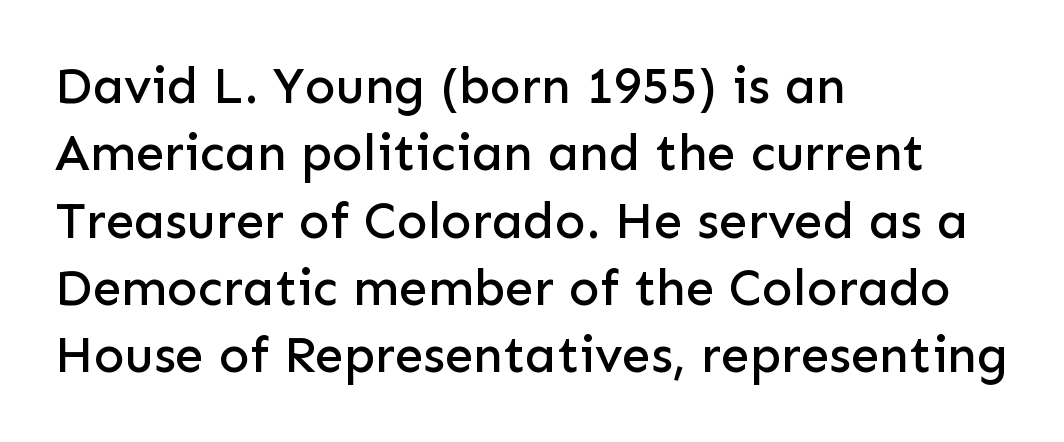
No italicization has been applied; the sample stays upright. The type is set solid horizontally, with unmodified tracking. In terms of letterform style, serifs are entirely absent. This sample keeps an unexceptional amount of space between lines. Quick note: underline off.
